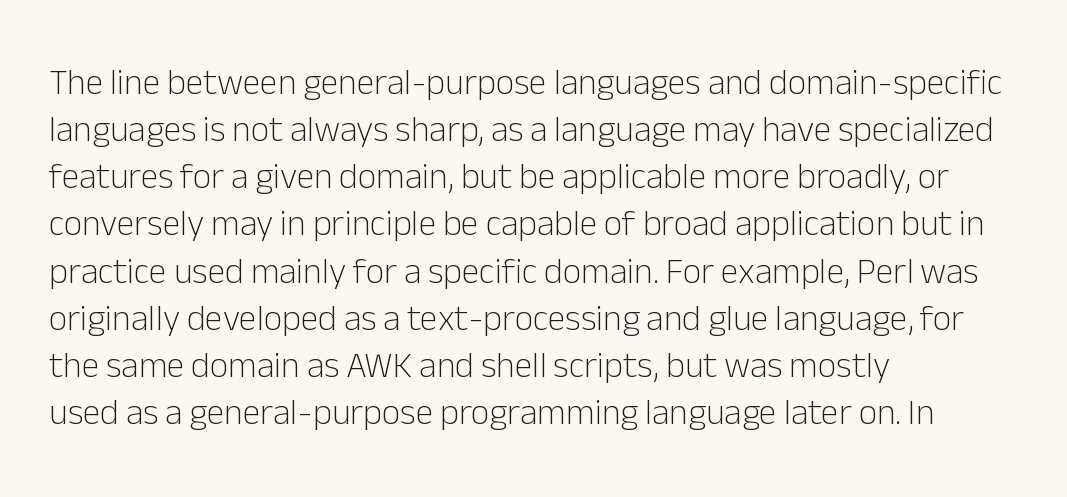
Quick note: underline off. Posture: vertical. Looks like regular typesetting: each glyph gets only the width it needs. Stroke thickness stays within the range of a standard reading face or lighter.
